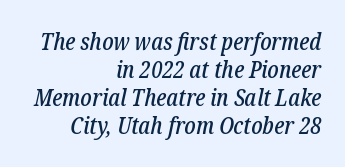
{"italic": "yes", "lean": "right", "slant_degrees": 12, "underline": "no", "align": "right", "line_spacing_ratio": 1.17, "letter_spacing": "normal", "letter_spacing_em": 0.0, "glyph_px": 24}
